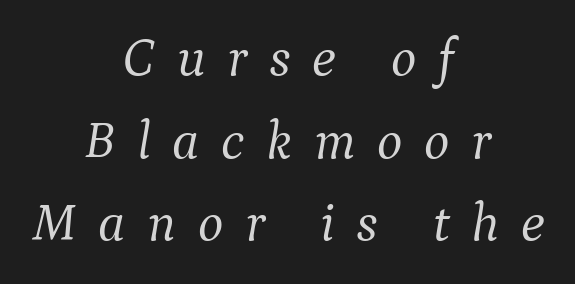
I'd call this a serif setting — the letters wear small feet. Counters stay open thanks to moderate or lighter strokes. Whoever set this chose a conventional vertical rhythm. Character widths vary here, with narrow letters taking less room than wide ones.
